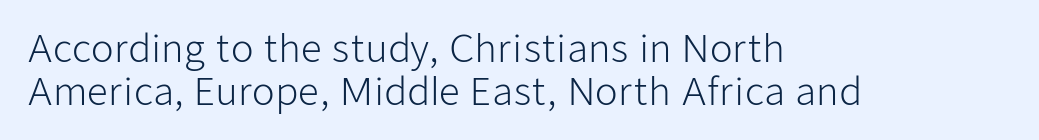
{"serif": "no", "italic": "no", "bold": "no", "weight": "light", "width": "normal", "stroke_contrast": "low", "x_height": "medium", "monospaced": "no", "underline": "no", "align": "left", "line_spacing_ratio": 1.16, "letter_spacing": "normal", "letter_spacing_em": 0.0, "glyph_px": 37}
